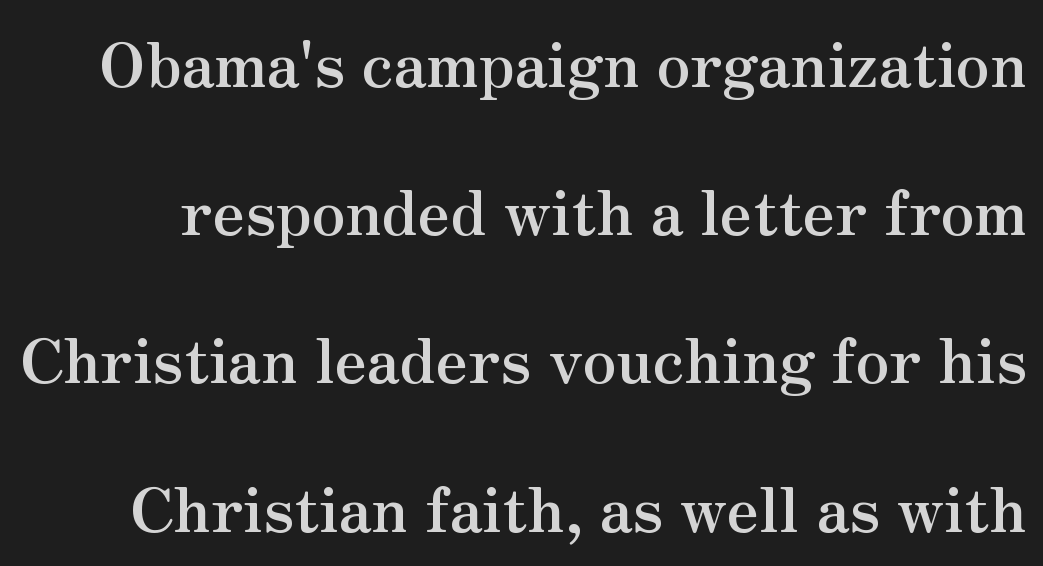
{"serif": "yes", "italic": "no", "bold": "yes", "weight": "semibold", "width": "normal", "stroke_contrast": "medium", "x_height": "small", "monospaced": "no", "underline": "no", "line_spacing": "loose", "line_spacing_ratio": 2.43, "letter_spacing": "normal", "letter_spacing_em": 0.0, "glyph_px": 61}
